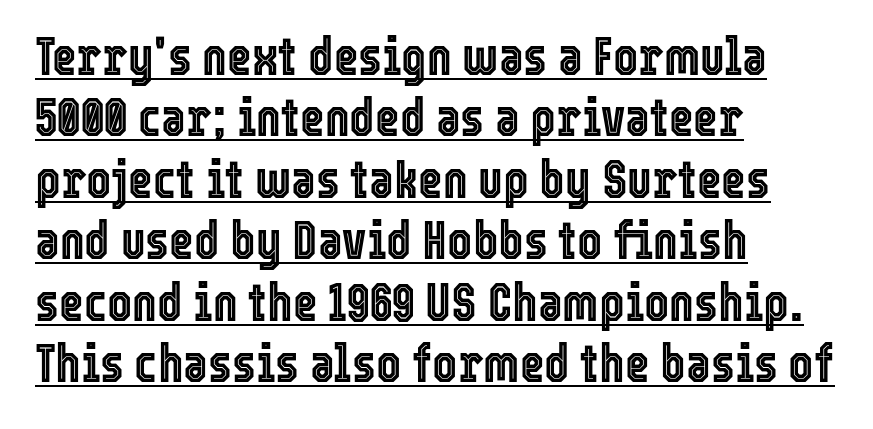
The image shows 53 px condensed type, upright; set left-aligned, line spacing 1.16x, normal letter spacing, underlined; a medium x-height.
